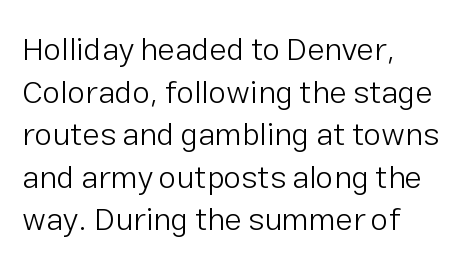
Q: Is the text bold? A: No.
Q: Is the text italic (slanted)? A: No, it is upright.
Q: Is the typeface a serif or a sans-serif typeface? A: Sans-serif.
Q: Is the text underlined? A: No.
Q: How is the paragraph aligned? A: Left-aligned.
Q: Is the spacing between letters normal or unusually wide? A: Normal.
Q: Is the spacing between lines tight, normal or loose? A: Normal.
Q: Width (condensed, normal, or wide)? A: Normal.
Q: Stroke contrast? A: Low.
Q: x-height? A: Medium.
Q: Monospaced? A: No.
